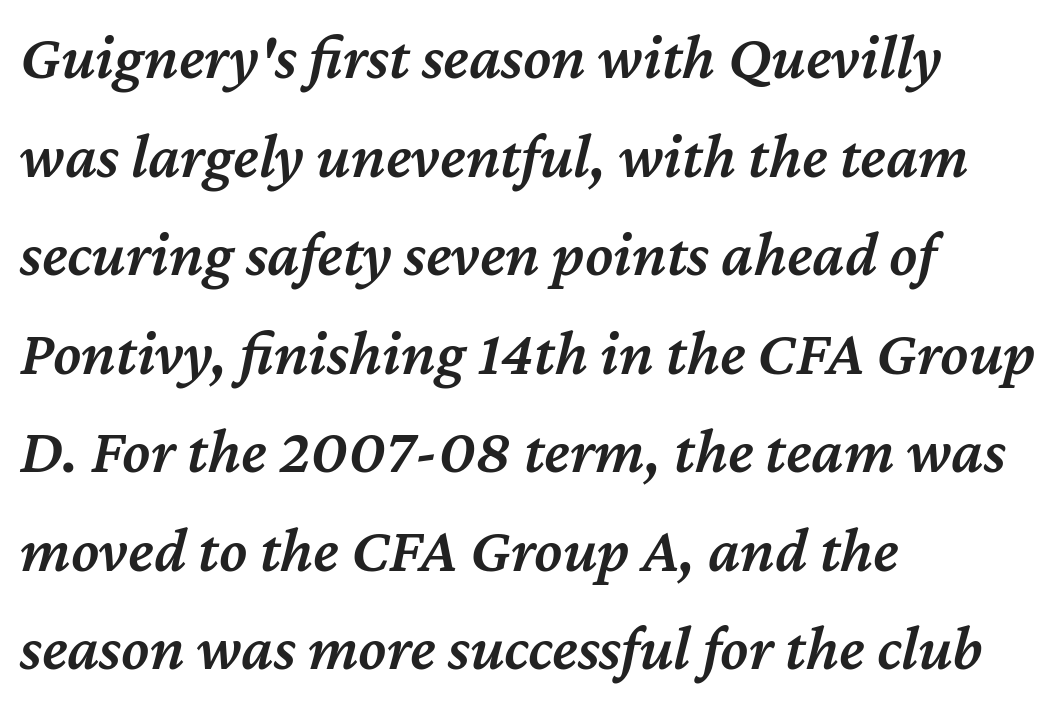
Do the characters align in a grid? No, the font is proportional. In terms of letterspacing, this is plain default setting. An italicized treatment has been applied to the whole sample. One glance says typical: line gaps are just what's usual. A semibold gives these letters moderate extra thickness, short of bold.
